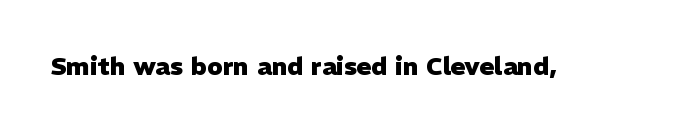
Underlining? Definitely not there. Strong, thick strokes mark this as bold type. This sample uses an upright cut, with every glyph sitting square on the baseline. A typesetter would call this zero additional tracking.
